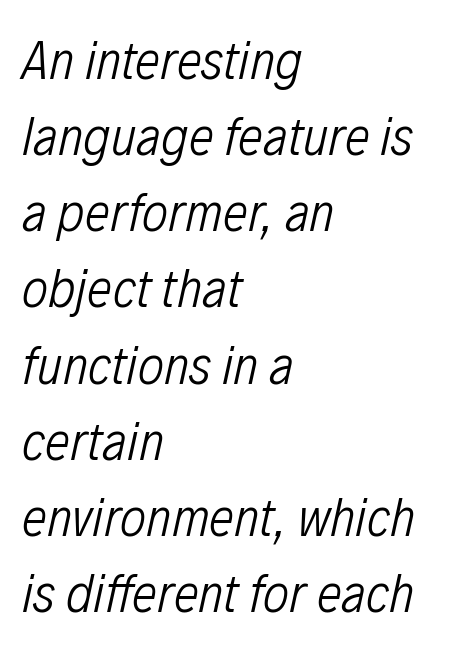
Q: Is the text bold? A: No.
Q: Is the text italic (slanted)? A: Yes, it leans right by about 12 degrees.
Q: Is the text underlined? A: No.
Q: How is the paragraph aligned? A: Left-aligned.
Q: Is the spacing between letters normal or unusually wide? A: Normal.
Q: Is the spacing between lines tight, normal or loose? A: Normal.
Q: Width (condensed, normal, or wide)? A: Condensed.
Q: Stroke contrast? A: Low.
Q: x-height? A: Medium.
Q: Monospaced? A: No.
